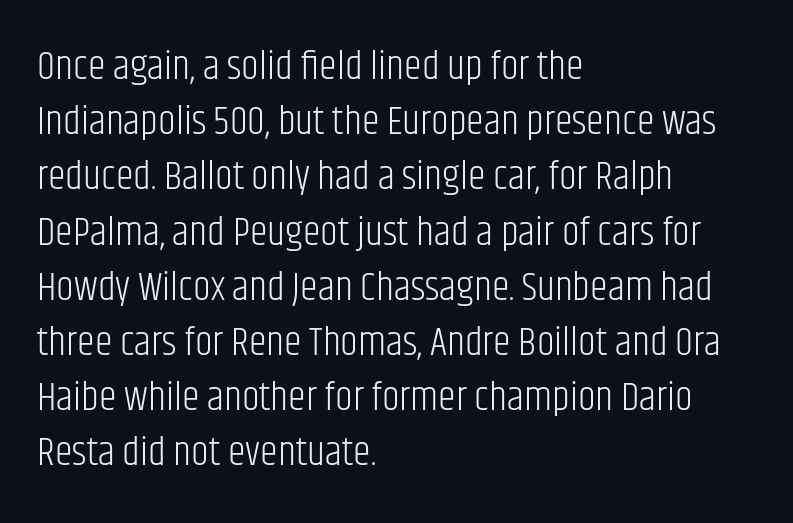
The image shows 40 px light, condensed sans-serif type, upright; set left-aligned, normal line spacing (1.38x), normal letter spacing, not underlined; low stroke contrast and a large x-height.
